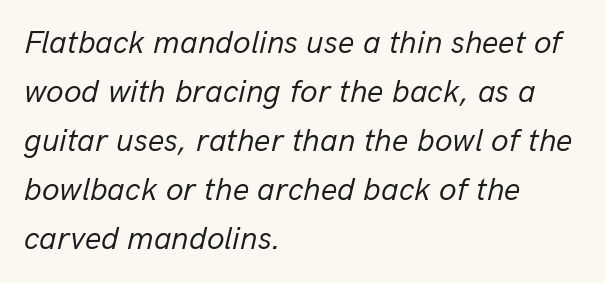
Q: Is the text bold? A: No.
Q: Is the text italic (slanted)? A: Yes, it leans right by about 13 degrees.
Q: Is the text underlined? A: No.
Q: How is the paragraph aligned? A: Left-aligned.
Q: Is the spacing between letters normal or unusually wide? A: Normal.
Q: Is the spacing between lines tight, normal or loose? A: Normal.
Q: Width (condensed, normal, or wide)? A: Normal.
Q: Stroke contrast? A: Low.
Q: x-height? A: Medium.
Q: Monospaced? A: No.
